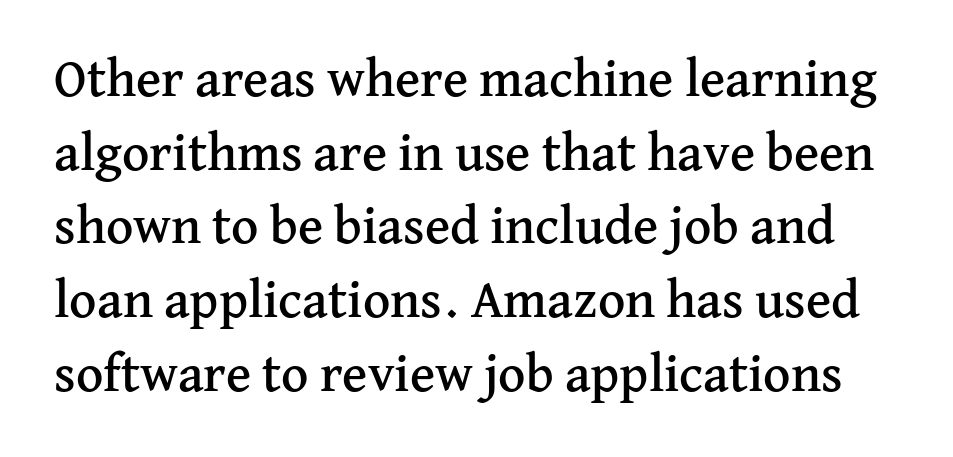
Q: Is the text italic (slanted)? A: No, it is upright.
Q: Is the typeface a serif or a sans-serif typeface? A: Serif.
Q: Is the text underlined? A: No.
Q: Is the spacing between letters normal or unusually wide? A: Normal.
Q: Is the spacing between lines tight, normal or loose? A: Normal.
Q: Width (condensed, normal, or wide)? A: Normal.
Q: Stroke contrast? A: Medium.
Q: x-height? A: Medium.
Q: Monospaced? A: No.
